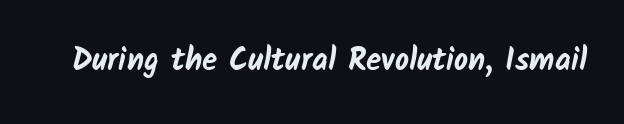
Q: Is the text bold? A: Yes.
Q: Is the typeface a serif or a sans-serif typeface? A: Sans-serif.
Q: Is the text underlined? A: No.
Q: Is the spacing between letters normal or unusually wide? A: Normal.
Q: Width (condensed, normal, or wide)? A: Normal.
Q: Stroke contrast? A: Low.
Q: x-height? A: Medium.
Q: Monospaced? A: No.
